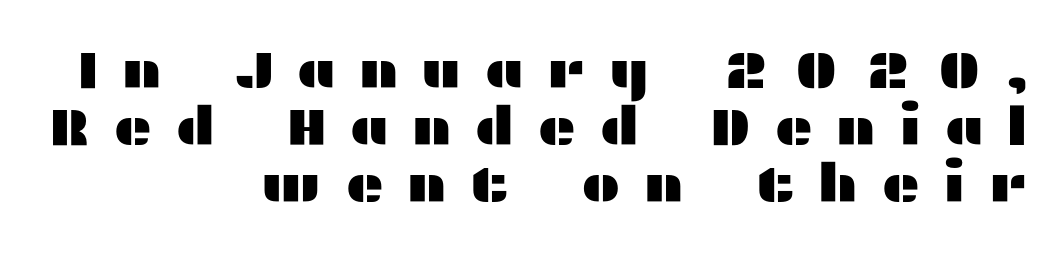
Observe the wide spacing: letters keep a clear distance from each other. Is there much room between lines? No — they nearly touch. This is roman type, the default non-slanted kind. Note the varied advance widths — an 'i' is clearly narrower than an 'm'. Underlining? Definitely not there.
